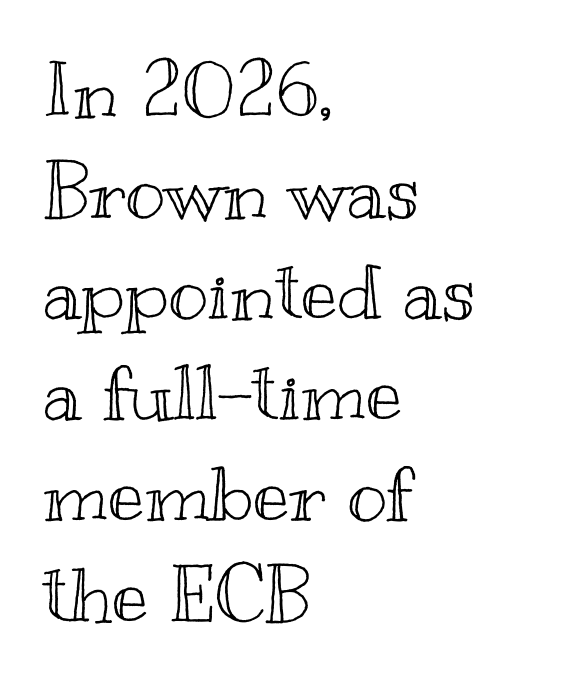
Is there any slant? The stems are plumb. Descenders are the only things crossing below the line. The paragraph has a hard left edge and a soft right edge. Standard letterfit; no display-style spreading of the glyphs.
